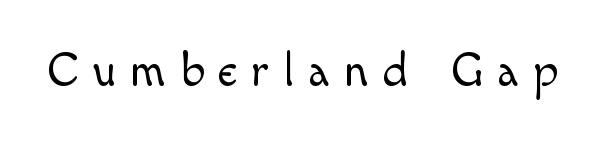
Q: Is the text bold? A: No.
Q: Is the text italic (slanted)? A: No, it is upright.
Q: Is the typeface a serif or a sans-serif typeface? A: Sans-serif.
Q: Is the text underlined? A: No.
Q: Is the spacing between letters normal or unusually wide? A: Unusually wide.
Q: Width (condensed, normal, or wide)? A: Normal.
Q: x-height? A: Small.
Q: Monospaced? A: No.
